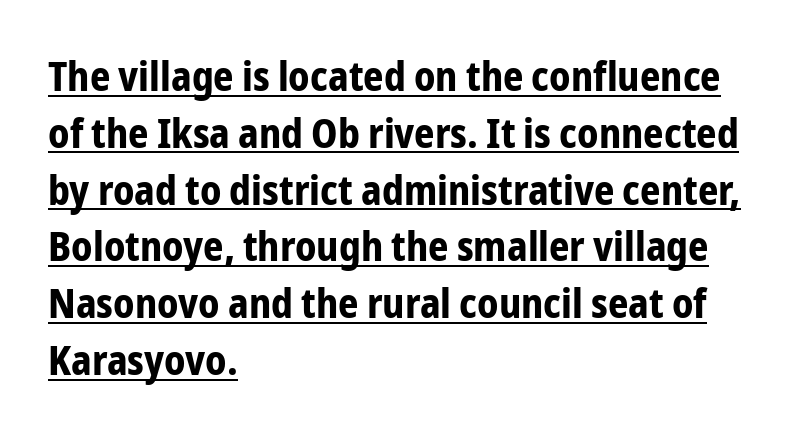
{"serif": "no", "italic": "no", "bold": "yes", "weight": "bold", "width": "condensed", "stroke_contrast": "low", "x_height": "medium", "monospaced": "no", "underline": "yes", "align": "left", "line_spacing": "normal", "line_spacing_ratio": 1.42, "letter_spacing": "normal", "letter_spacing_em": 0.0, "glyph_px": 40}
